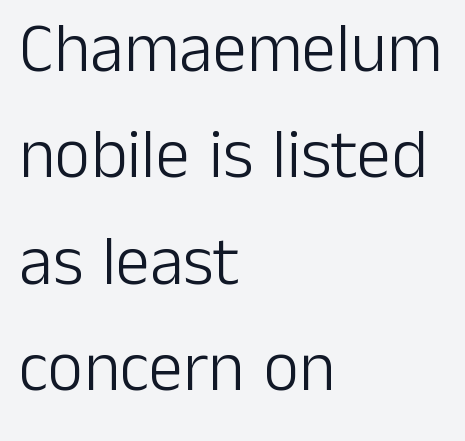
The type family on display is of the sans-serif kind. Observe the ordinary spacing: letters are neighbours, not strangers. A typesetter would call this proportional, since set widths differ per character. Every row of glyphs begins at an identical x-position on the left. Weight: regular or lighter.
